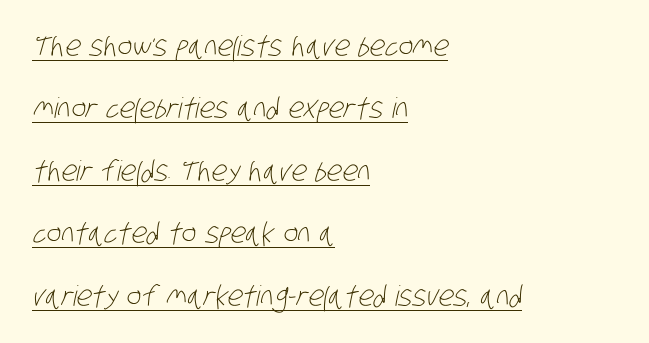
Q: Is the text bold? A: No.
Q: Is the typeface a serif or a sans-serif typeface? A: Sans-serif.
Q: Is the text underlined? A: Yes.
Q: How is the paragraph aligned? A: Left-aligned.
Q: Is the spacing between letters normal or unusually wide? A: Normal.
Q: Is the spacing between lines tight, normal or loose? A: Loose.
Q: Width (condensed, normal, or wide)? A: Condensed.
Q: Stroke contrast? A: Low.
Q: x-height? A: Large.
Q: Monospaced? A: No.
